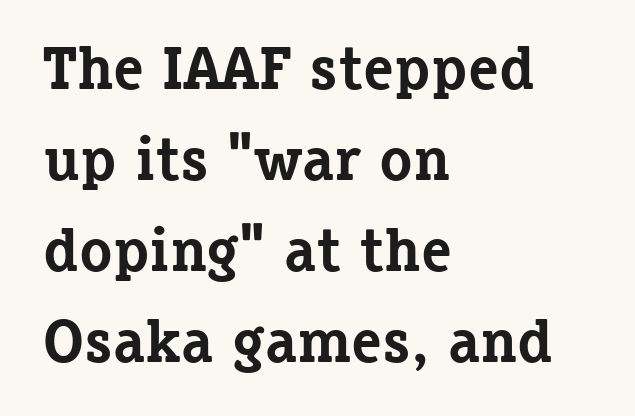
The line texture is even and compact thanks to regular tracking. This rendering employs a face with finishing strokes, i.e., a serif. Notice how descenders clear the ascenders below comfortably — that's standard leading. Notice how the passage keeps a crisp vertical edge on the left only.
